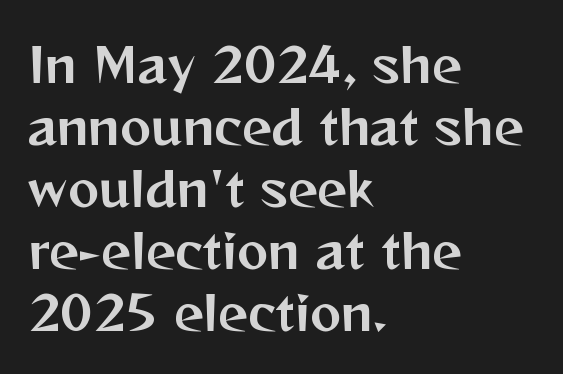
{"serif": "no", "italic": "no", "width": "normal", "stroke_contrast": "medium", "x_height": "medium", "monospaced": "no", "underline": "no", "align": "left", "line_spacing": "normal", "line_spacing_ratio": 1.32, "letter_spacing": "normal", "letter_spacing_em": 0.0, "glyph_px": 47}
